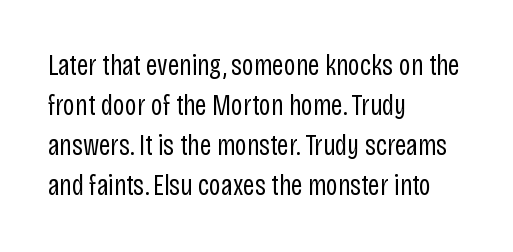
The lines are quadded left. Students, note that the glyphs here touch the page at normal intervals. Is the type heavy? It reads as light-to-regular instead. The passage shown is typed in a proportional face where columns would drift. Notice how descenders clear the ascenders below comfortably — that's standard leading.
